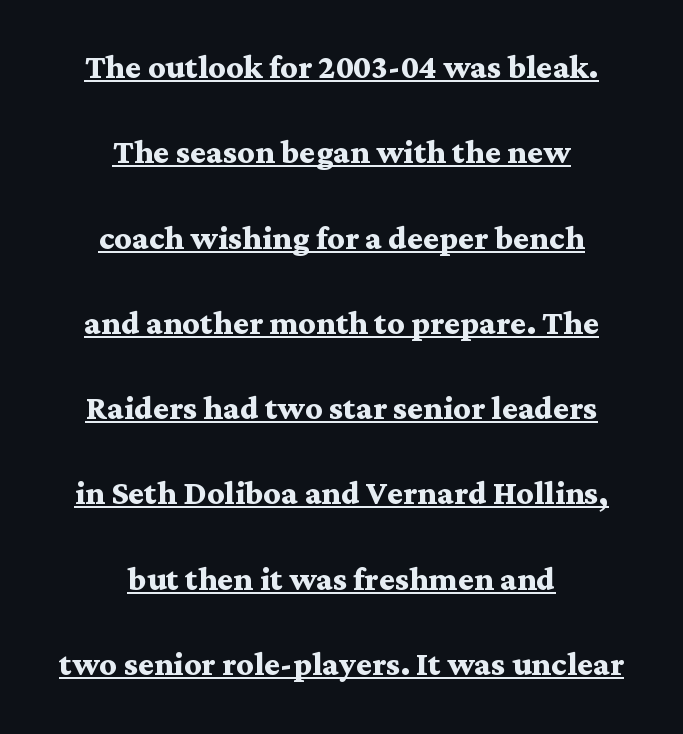
The space between consecutive lines is lavish. A typographer would call this underscored text. Notice how the stems are strictly vertical — no italics here. A typesetter would call this zero additional tracking.
